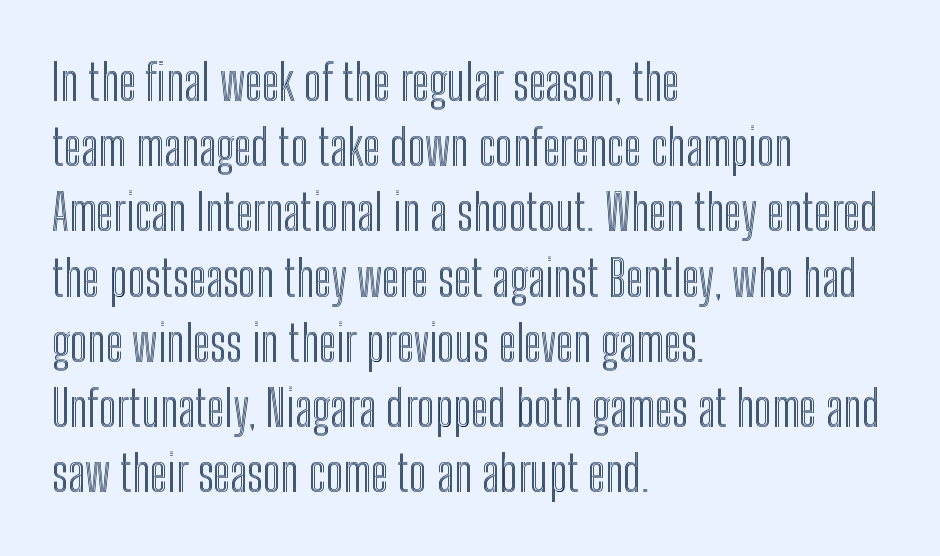
Q: Is the text italic (slanted)? A: No, it is upright.
Q: Is the text underlined? A: No.
Q: How is the paragraph aligned? A: Left-aligned.
Q: Is the spacing between letters normal or unusually wide? A: Normal.
Q: Is the spacing between lines tight, normal or loose? A: Normal.
Q: Width (condensed, normal, or wide)? A: Condensed.
Q: x-height? A: Medium.
Q: Monospaced? A: No.
